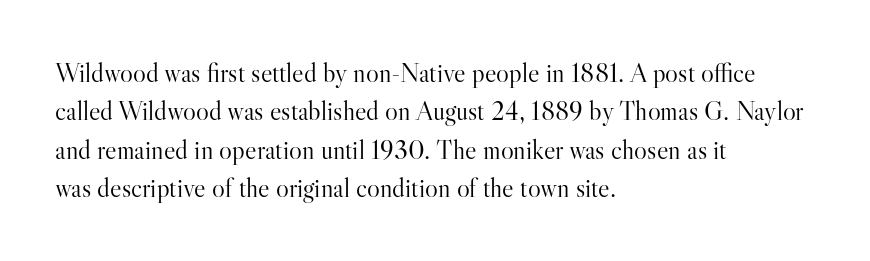
{"italic": "no", "bold": "no", "underline": "no", "align": "left", "line_spacing": "normal", "line_spacing_ratio": 1.42, "letter_spacing": "normal", "letter_spacing_em": 0.0, "glyph_px": 27}
